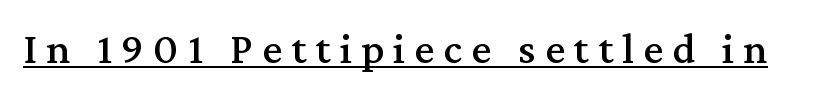
{"serif": "yes", "italic": "no", "width": "normal", "stroke_contrast": "medium", "x_height": "medium", "monospaced": "no", "underline": "yes", "letter_spacing": "wide", "letter_spacing_em": 0.21, "glyph_px": 44}
